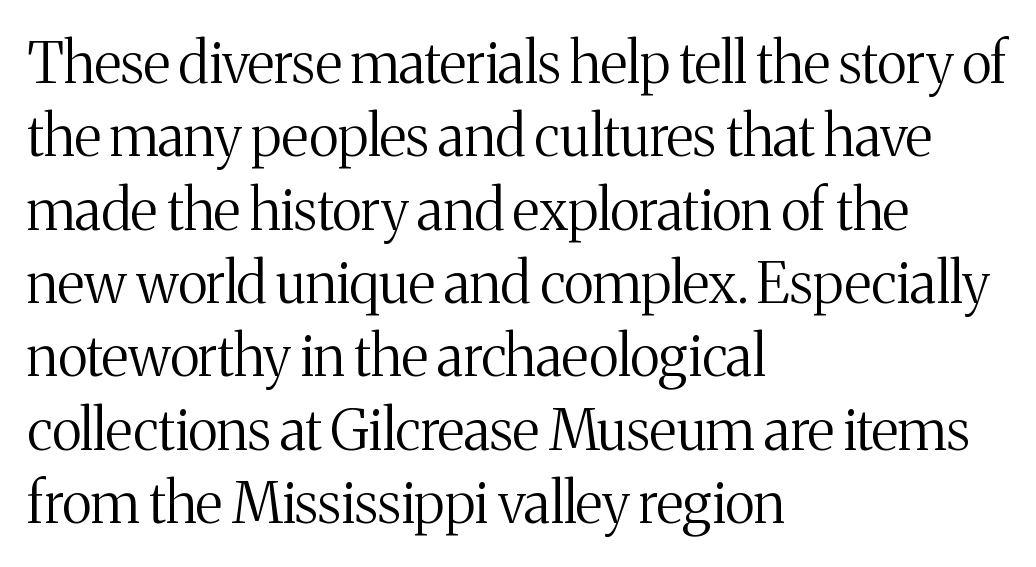
The image shows 56 px regular-weight serif type, upright; set left-aligned, normal line spacing (1.31x), normal letter spacing, not underlined; medium stroke contrast and a medium x-height.
